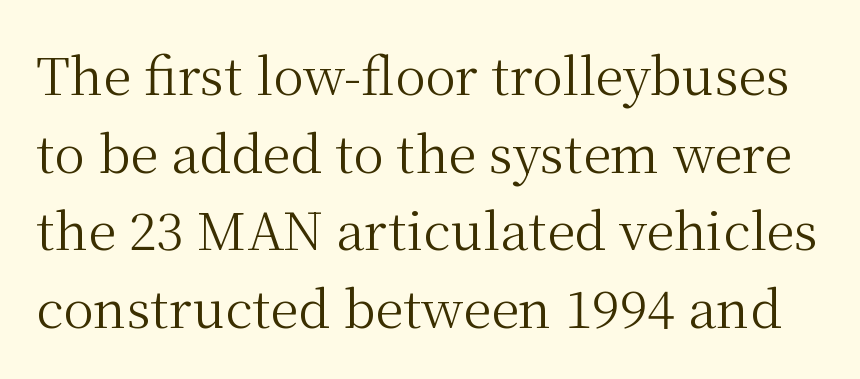
Q: Is the text bold? A: No.
Q: Is the text italic (slanted)? A: No, it is upright.
Q: Is the typeface a serif or a sans-serif typeface? A: Serif.
Q: Is the text underlined? A: No.
Q: Is the spacing between letters normal or unusually wide? A: Normal.
Q: Is the spacing between lines tight, normal or loose? A: Normal.
Q: Width (condensed, normal, or wide)? A: Normal.
Q: Stroke contrast? A: Medium.
Q: x-height? A: Medium.
Q: Monospaced? A: No.
